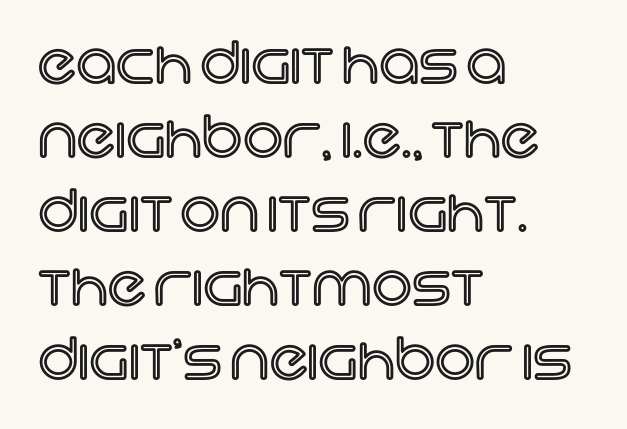
The lines in this sample share a left origin and differ only in where they stop. The passage shown stacks its lines at a standard gap. A typesetter would call this proportional, since set widths differ per character. Caption: standard tracking, unaltered. Quick note: underline off. It's the straight-up-and-down kind of type.
